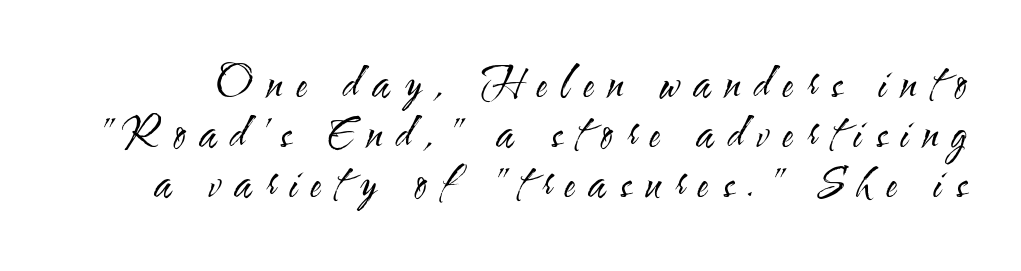
Tracking value appears strongly positive — letters spread wide. Classification — sans serif. Type without underlining. The typesetting does not lean heavy: it is not bold. Proportional: the letters do not fall into vertical columns.
